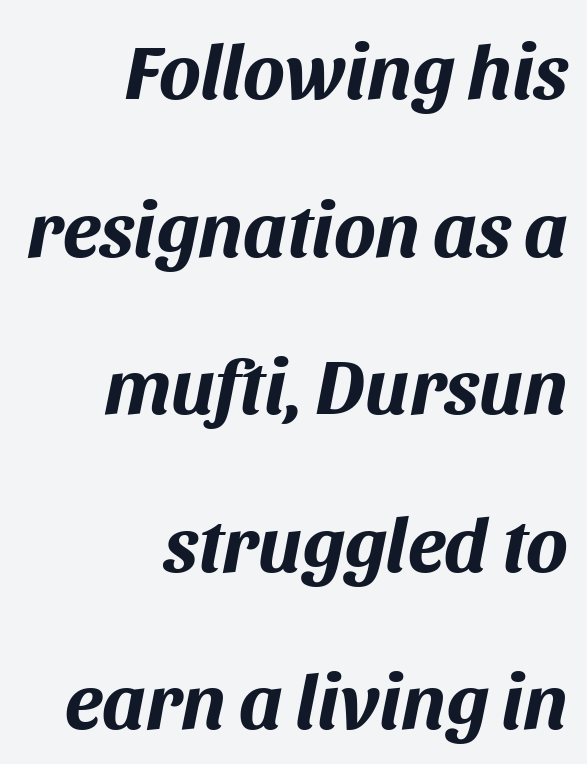
Only glyphs here, with clear space below each row. Notice how the stems are inclined rather than vertical — that's the hallmark of italics. Is this a fixed-width face? No — the glyphs have proportional, varying widths. One glance says open: line gaps are wider than usual.
